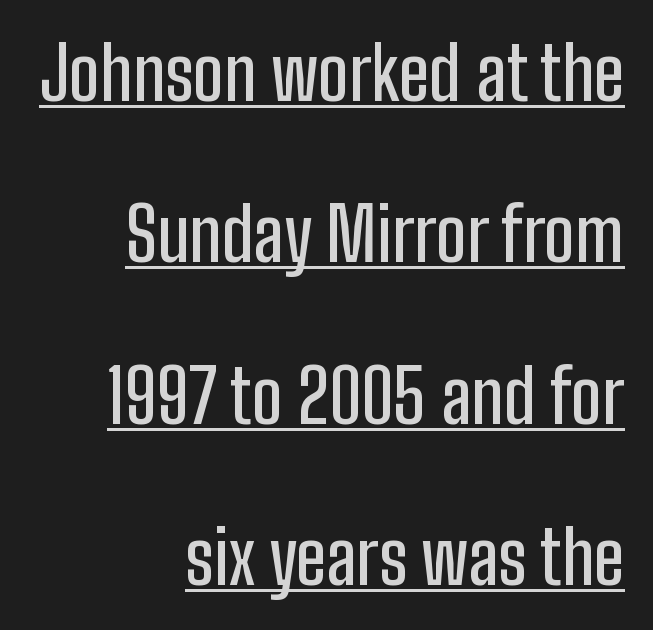
Q: Is the text italic (slanted)? A: No, it is upright.
Q: Is the typeface a serif or a sans-serif typeface? A: Sans-serif.
Q: Is the text underlined? A: Yes.
Q: How is the paragraph aligned? A: Right-aligned.
Q: Is the spacing between letters normal or unusually wide? A: Normal.
Q: Is the spacing between lines tight, normal or loose? A: Loose.
Q: Width (condensed, normal, or wide)? A: Condensed.
Q: Stroke contrast? A: Low.
Q: x-height? A: Medium.
Q: Monospaced? A: No.
